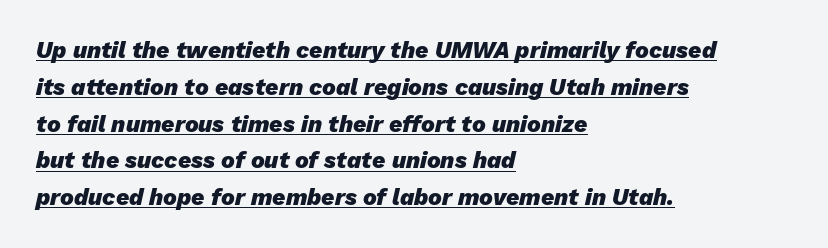
I'd describe the lettering as bold — thick and assertive. The words here are underlined. Short note: letters normally spaced. The designer left line spacing at the default.
